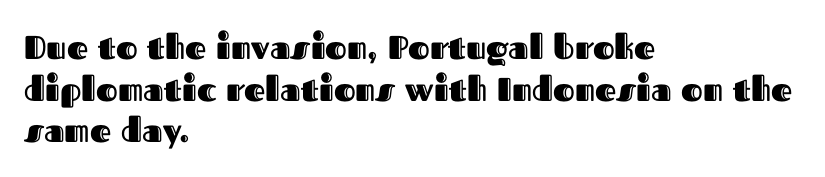
The face used here is proportionally spaced, like ordinary book or web type. The lines in this sample share a left origin and differ only in where they stop. Notice how the stems are strictly vertical — no italics here. How would I describe the line gaps? Plain and ordinary.
